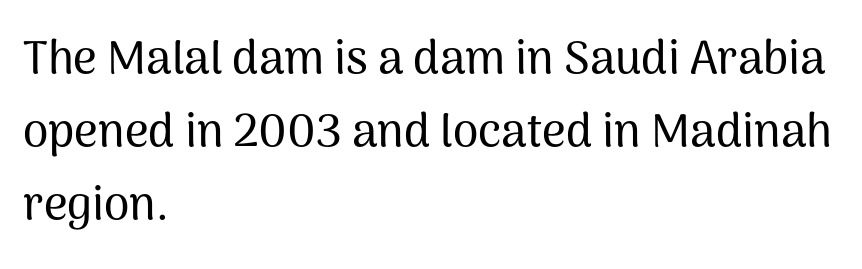
{"serif": "no", "italic": "no", "width": "normal", "stroke_contrast": "medium", "x_height": "medium", "monospaced": "no", "underline": "no", "align": "left", "line_spacing": "normal", "line_spacing_ratio": 1.59, "letter_spacing": "normal", "letter_spacing_em": 0.0, "glyph_px": 46}
